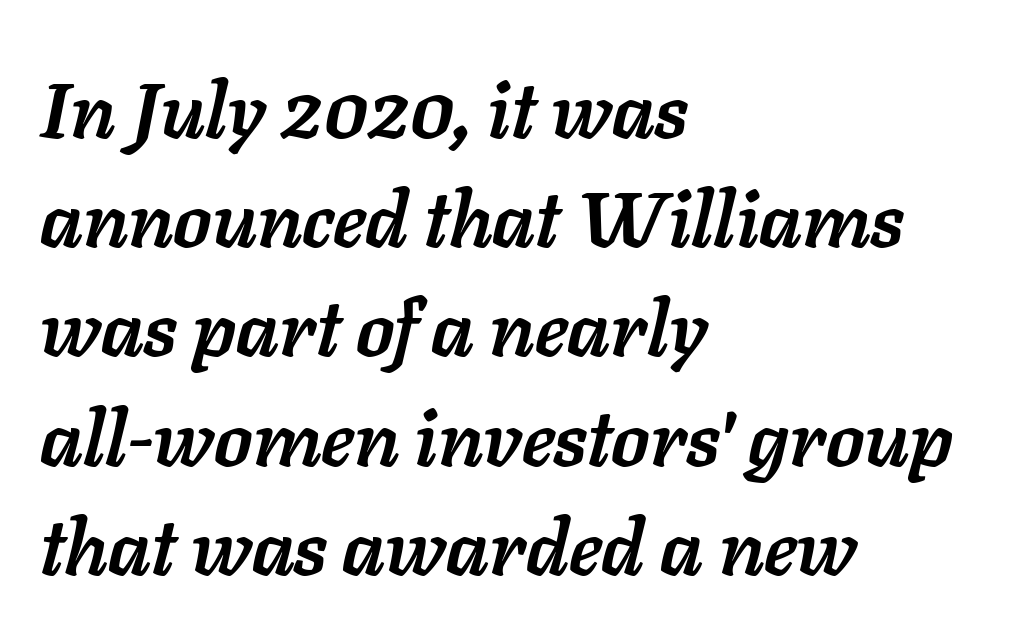
Compared with ordinary roman type, these characters are visibly tilted. The baseline area is clear. The lines sit at an ordinary, default distance from one another. Inter-character spacing is left at the font's built-in metrics. Here the designer chose a conventional face with non-uniform glyph widths. The rag falls on the right side of this text block.
